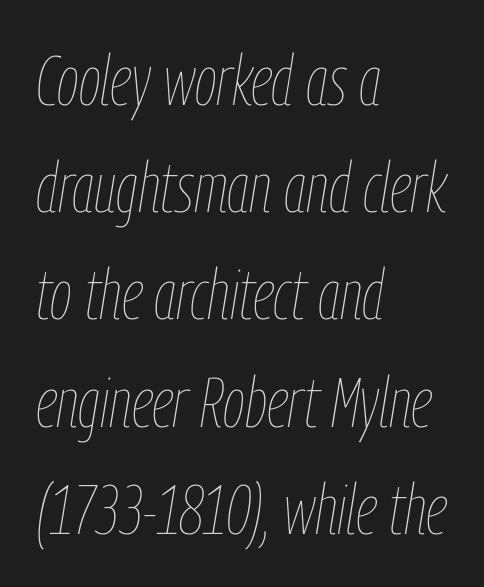
The rendering keeps characters at their native spacing. A normal amount of white space separates one row of letters from the next. Each line starts at the same left margin while the right side varies. This is not heavy type; no bold has been used. Slanted lettering throughout. Varying glyph widths throughout — classic text-font behaviour.
